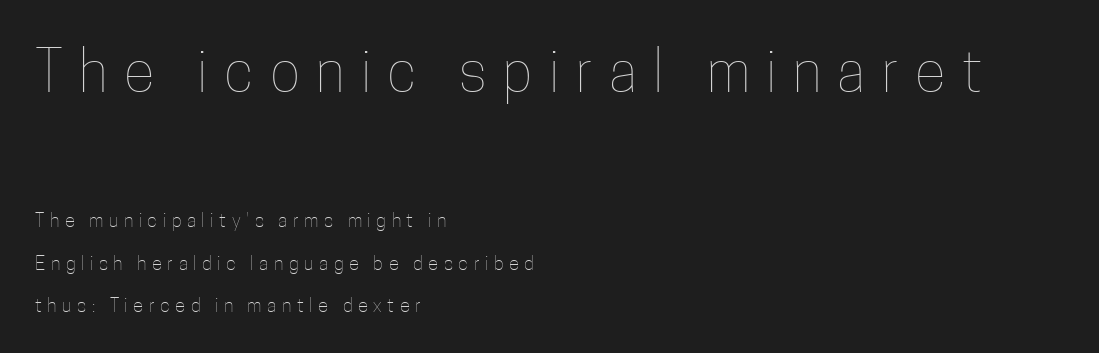
{"italic": "no", "bold": "no", "weight": "thin", "width": "condensed", "stroke_contrast": "low", "x_height": "medium", "monospaced": "no", "underline": "no", "align": "left", "line_spacing": "loose", "line_spacing_ratio": 2.24, "letter_spacing": "wide", "letter_spacing_em": 0.29, "larger_block": "first", "size_ratio": 3.0, "glyph_px": 57}
